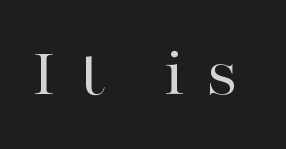
Q: Is the text bold? A: No.
Q: Is the text italic (slanted)? A: No, it is upright.
Q: Is the typeface a serif or a sans-serif typeface? A: Serif.
Q: Is the text underlined? A: No.
Q: Is the spacing between letters normal or unusually wide? A: Unusually wide.
Q: Width (condensed, normal, or wide)? A: Wide.
Q: Stroke contrast? A: High.
Q: x-height? A: Medium.
Q: Monospaced? A: No.
